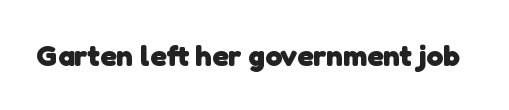
Q: Is the text bold? A: Yes.
Q: Is the typeface a serif or a sans-serif typeface? A: Sans-serif.
Q: Is the text underlined? A: No.
Q: Is the spacing between letters normal or unusually wide? A: Normal.
Q: Width (condensed, normal, or wide)? A: Normal.
Q: Stroke contrast? A: Low.
Q: x-height? A: Medium.
Q: Monospaced? A: No.
